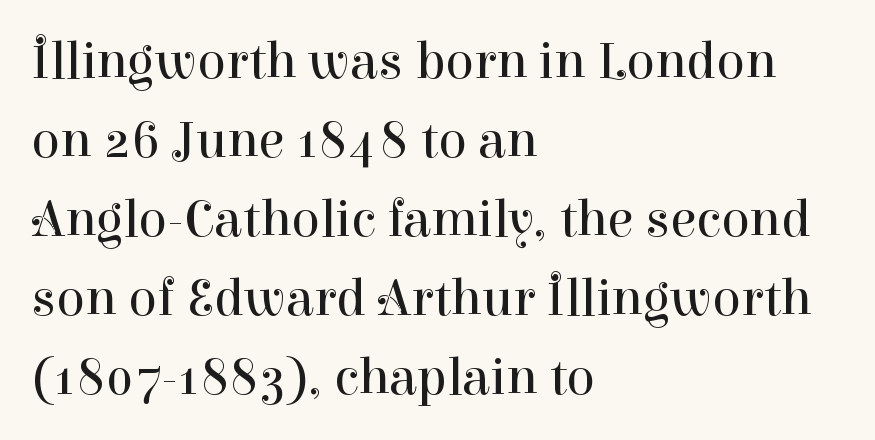
Descenders are the only things crossing below the line. The characters are drawn with everyday or finer stroke widths. Ordinary non-slanted type is in use. This sample has the flowing, uneven cadence of proportional lettering.
